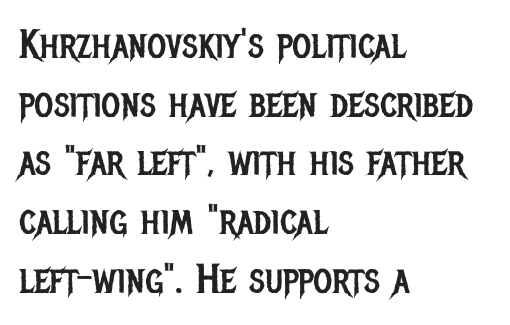
The image shows 41 px regular-weight, condensed sans-serif type, upright; set left-aligned, normal line spacing (1.43x), normal letter spacing, not underlined; low stroke contrast and a large x-height.
